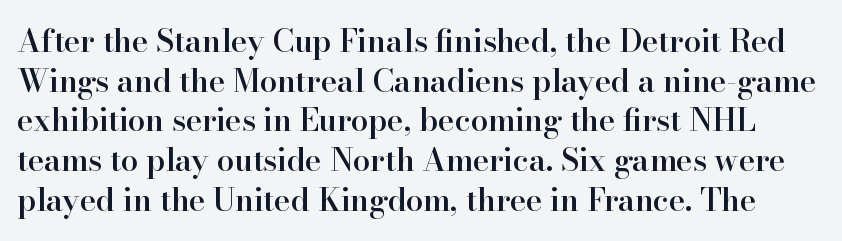
The image shows 31 px semibold serif type, upright; set normal line spacing (1.28x), normal letter spacing, not underlined; high stroke contrast and a small x-height.
